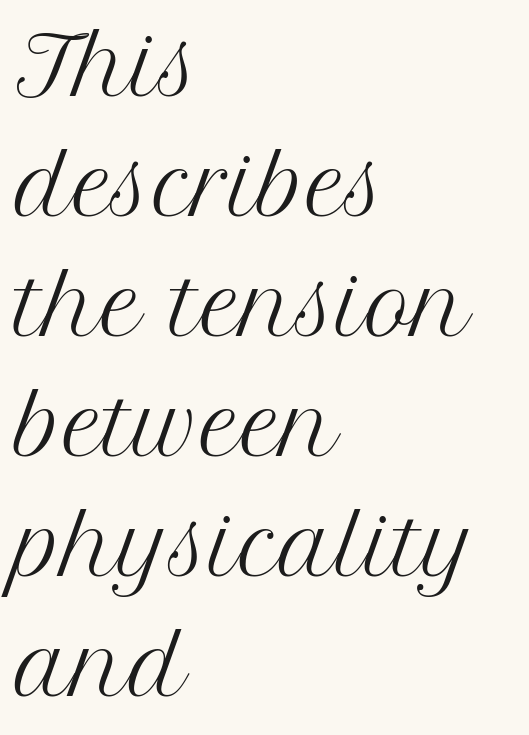
No chunkiness to these letters — they're not bold. Between one letter and the next there's only the usual sliver of space. Vertical spacing — default. The specimen omits any rule beneath the text block's lines. Teacher's note: observe the even left margin — that is flush-left alignment.
